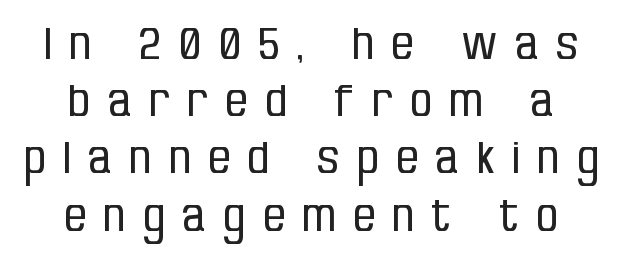
Q: Is the text bold? A: No.
Q: Is the text italic (slanted)? A: No, it is upright.
Q: Is the typeface a serif or a sans-serif typeface? A: Sans-serif.
Q: Is the text underlined? A: No.
Q: How is the paragraph aligned? A: Centered.
Q: Is the spacing between letters normal or unusually wide? A: Unusually wide.
Q: Is the spacing between lines tight, normal or loose? A: Normal.
Q: Width (condensed, normal, or wide)? A: Condensed.
Q: Stroke contrast? A: Low.
Q: x-height? A: Large.
Q: Monospaced? A: No.
